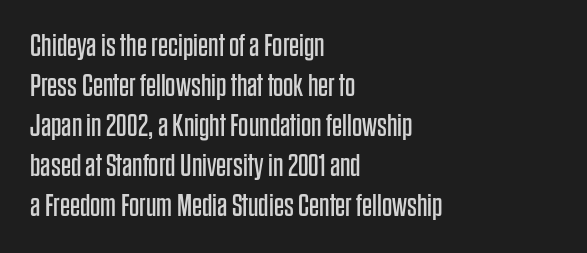
Q: Is the text bold? A: No.
Q: Is the text italic (slanted)? A: No, it is upright.
Q: Is the typeface a serif or a sans-serif typeface? A: Sans-serif.
Q: Is the text underlined? A: No.
Q: How is the paragraph aligned? A: Left-aligned.
Q: Is the spacing between letters normal or unusually wide? A: Normal.
Q: Is the spacing between lines tight, normal or loose? A: Normal.
Q: Width (condensed, normal, or wide)? A: Condensed.
Q: Stroke contrast? A: Low.
Q: x-height? A: Large.
Q: Monospaced? A: No.
